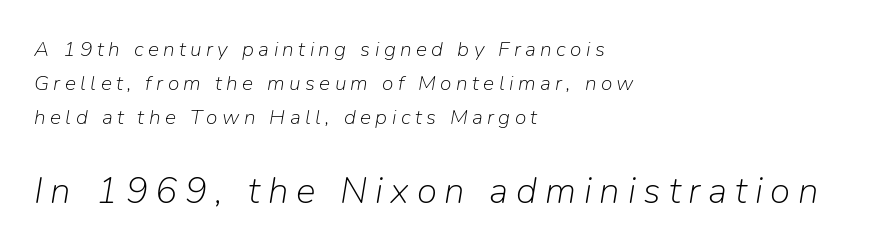
Q: Is the text bold? A: No.
Q: Is the text italic (slanted)? A: Yes, it leans right by about 9 degrees.
Q: Is the text underlined? A: No.
Q: How is the paragraph aligned? A: Left-aligned.
Q: Is the spacing between letters normal or unusually wide? A: Unusually wide.
Q: Is the spacing between lines tight, normal or loose? A: Normal.
Q: Which block of text is set in a larger size, the first (top) or the second (bottom)? A: The second (bottom) one.
Q: Width (condensed, normal, or wide)? A: Normal.
Q: Stroke contrast? A: Low.
Q: x-height? A: Medium.
Q: Monospaced? A: No.
